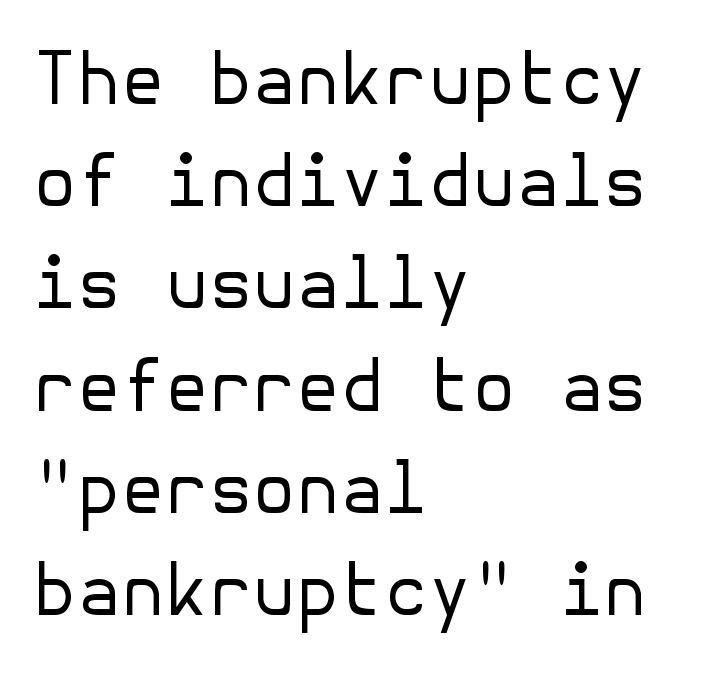
The image shows 71 px regular-weight sans-serif type, upright; set left-aligned, normal line spacing (1.44x), normal letter spacing, not underlined; low stroke contrast and a medium x-height.
